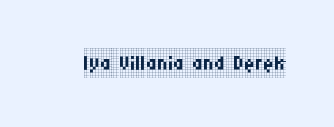
Q: Is the text bold? A: No.
Q: Is the text italic (slanted)? A: No, it is upright.
Q: Is the typeface a serif or a sans-serif typeface? A: Serif.
Q: Is the text underlined? A: No.
Q: Is the spacing between letters normal or unusually wide? A: Normal.
Q: Width (condensed, normal, or wide)? A: Condensed.
Q: Stroke contrast? A: Low.
Q: x-height? A: Large.
Q: Monospaced? A: No.
